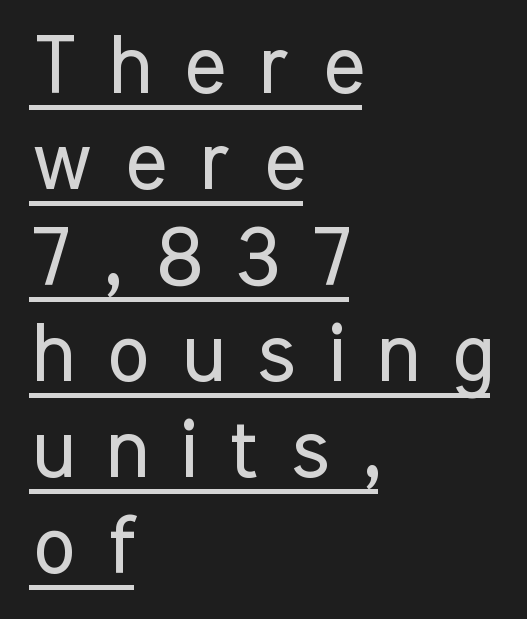
Q: Is the text bold? A: No.
Q: Is the text italic (slanted)? A: No, it is upright.
Q: Is the typeface a serif or a sans-serif typeface? A: Sans-serif.
Q: Is the text underlined? A: Yes.
Q: How is the paragraph aligned? A: Left-aligned.
Q: Is the spacing between letters normal or unusually wide? A: Unusually wide.
Q: Width (condensed, normal, or wide)? A: Condensed.
Q: Stroke contrast? A: Low.
Q: x-height? A: Medium.
Q: Monospaced? A: No.
